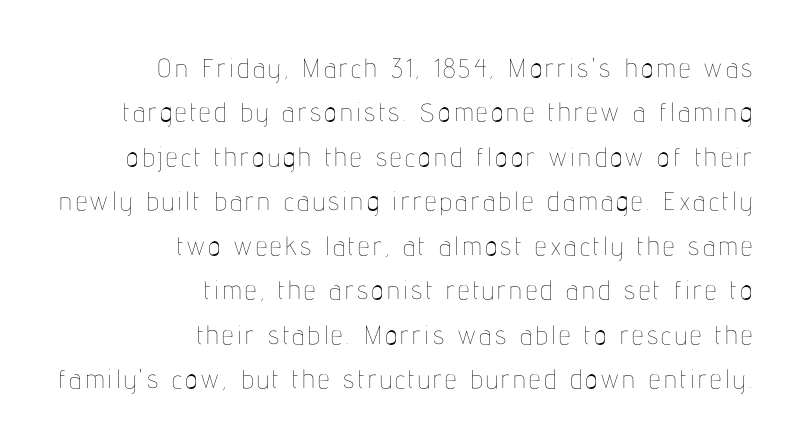
The image shows 26 px text type, upright; set right-aligned, line spacing 1.71x, not underlined.
